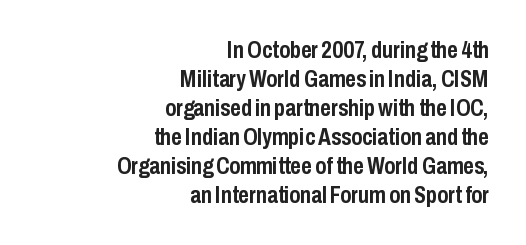
Vertically, the passage feels balanced, rows spaced as you'd expect. Emphasis by weight is at full strength: bold. Spacing between characters is what you'd get straight out of the box. Reading down the block, your eye finds every line finishing at a fixed right position. Nope, not italic — everything's standing straight.
